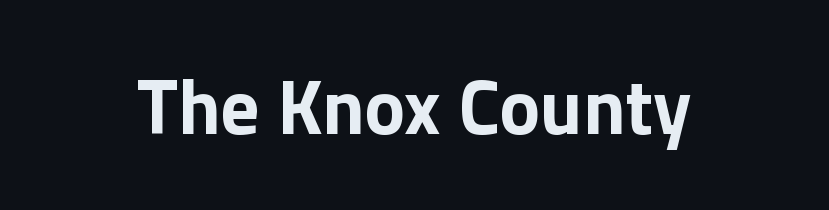
Q: Is the text bold? A: Yes.
Q: Is the text italic (slanted)? A: No, it is upright.
Q: Is the typeface a serif or a sans-serif typeface? A: Sans-serif.
Q: Is the text underlined? A: No.
Q: Is the spacing between letters normal or unusually wide? A: Normal.
Q: Width (condensed, normal, or wide)? A: Normal.
Q: x-height? A: Medium.
Q: Monospaced? A: No.
